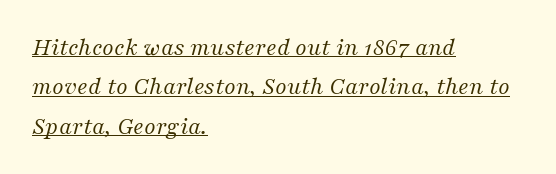
Q: Is the text bold? A: No.
Q: Is the text italic (slanted)? A: Yes, it leans right by about 16 degrees.
Q: Is the text underlined? A: Yes.
Q: How is the paragraph aligned? A: Left-aligned.
Q: Is the spacing between letters normal or unusually wide? A: Normal.
Q: Is the spacing between lines tight, normal or loose? A: Normal.
